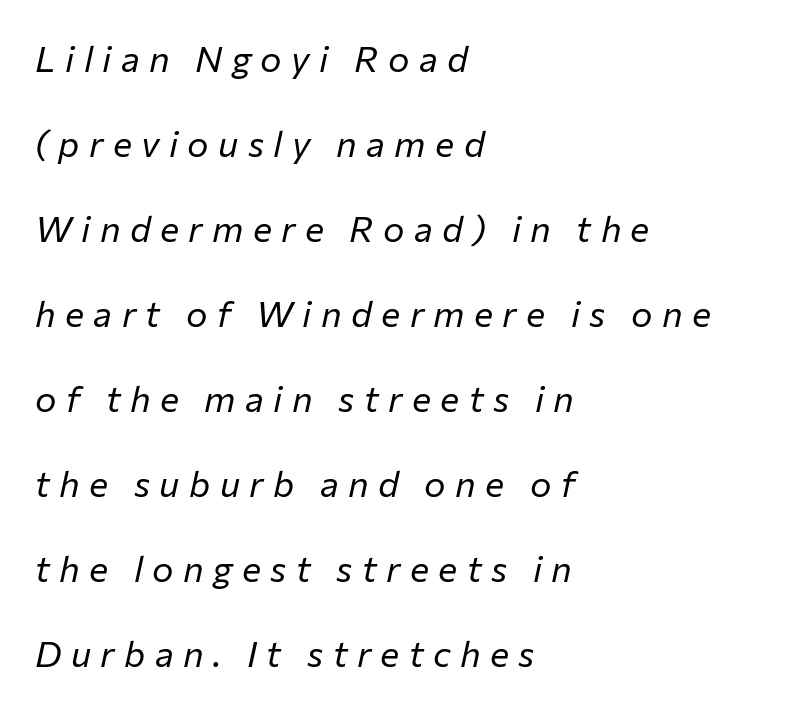
{"italic": "yes", "lean": "right", "slant_degrees": 12, "bold": "no", "weight": "regular", "width": "normal", "stroke_contrast": "low", "x_height": "medium", "monospaced": "no", "underline": "no", "align": "left", "line_spacing": "loose", "line_spacing_ratio": 2.36, "letter_spacing": "wide", "letter_spacing_em": 0.26, "glyph_px": 36}
